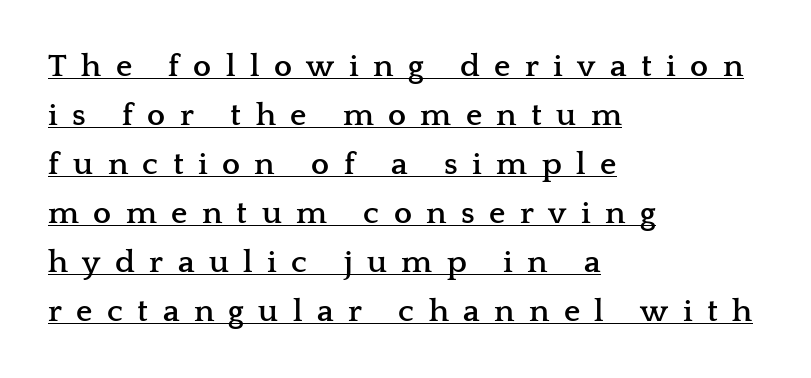
{"serif": "yes", "italic": "no", "bold": "yes", "weight": "semibold", "width": "wide", "stroke_contrast": "low", "x_height": "medium", "monospaced": "no", "underline": "yes", "align": "left", "line_spacing": "normal", "line_spacing_ratio": 1.53, "letter_spacing": "wide", "letter_spacing_em": 0.45, "glyph_px": 32}
